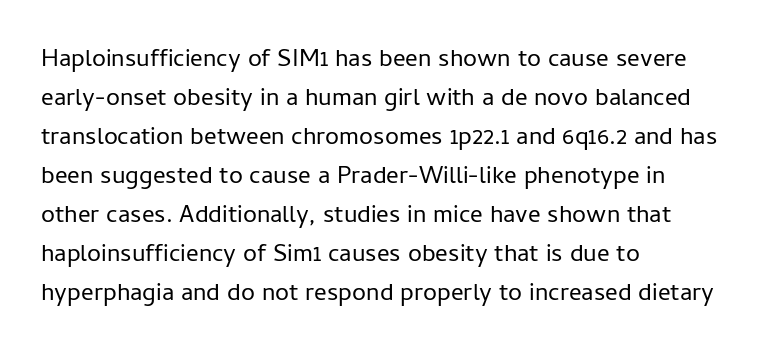
Q: Is the text bold? A: No.
Q: Is the text italic (slanted)? A: No, it is upright.
Q: Is the text underlined? A: No.
Q: How is the paragraph aligned? A: Left-aligned.
Q: Is the spacing between letters normal or unusually wide? A: Normal.
Q: Is the spacing between lines tight, normal or loose? A: Normal.
